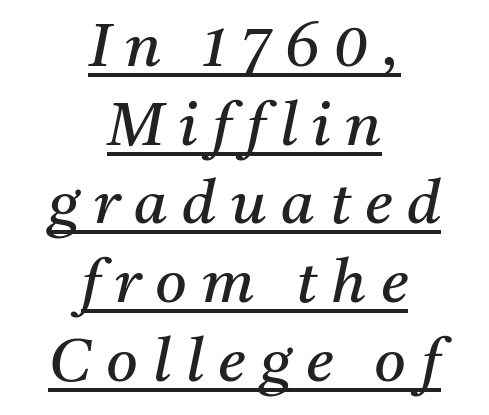
The image shows 61 px regular-weight serif type, italic (leaning right); set centered, normal line spacing (1.29x), unusually wide letter spacing (+0.24 em), underlined; medium stroke contrast and a medium x-height.
